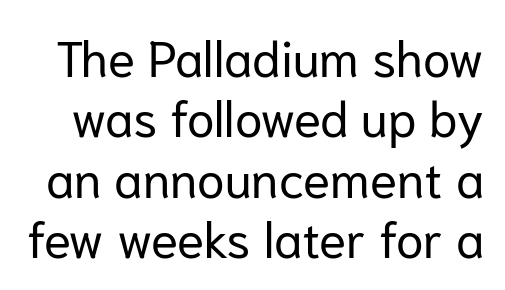
{"serif": "no", "italic": "no", "bold": "no", "weight": "regular", "width": "normal", "stroke_contrast": "low", "x_height": "medium", "monospaced": "no", "underline": "no", "line_spacing_ratio": 1.21, "letter_spacing": "normal", "letter_spacing_em": 0.0, "glyph_px": 50}
